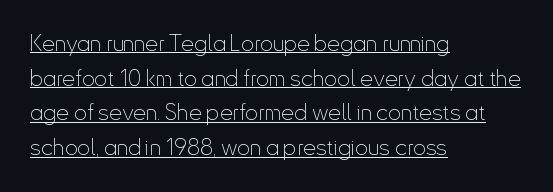
{"italic": "no", "bold": "no", "underline": "yes", "align": "left", "line_spacing": "normal", "line_spacing_ratio": 1.51, "letter_spacing": "normal", "letter_spacing_em": 0.0, "glyph_px": 23}
